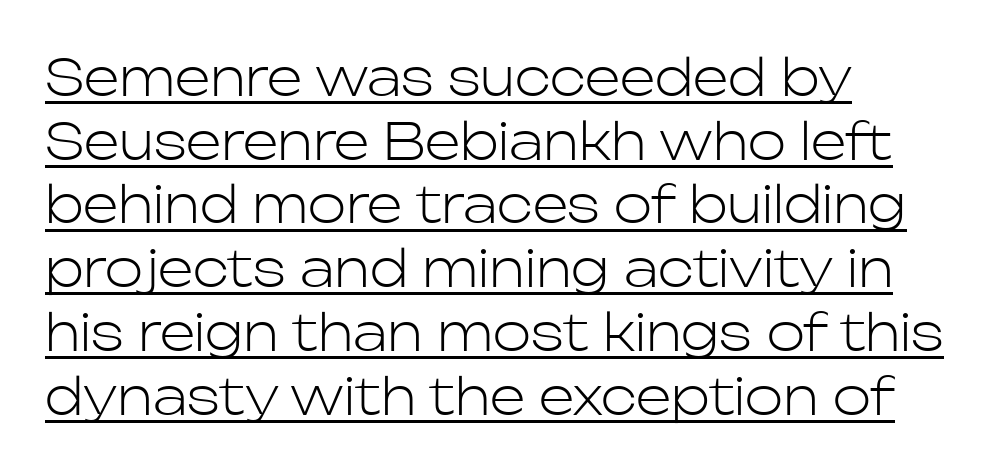
Proportional: the letters do not fall into vertical columns. Notice how a bar underscores the lettering throughout. The type family on display is of the sans-serif kind. If you drew a line through each stem, it would be perfectly vertical. Weight: not bold — regular or lighter.
